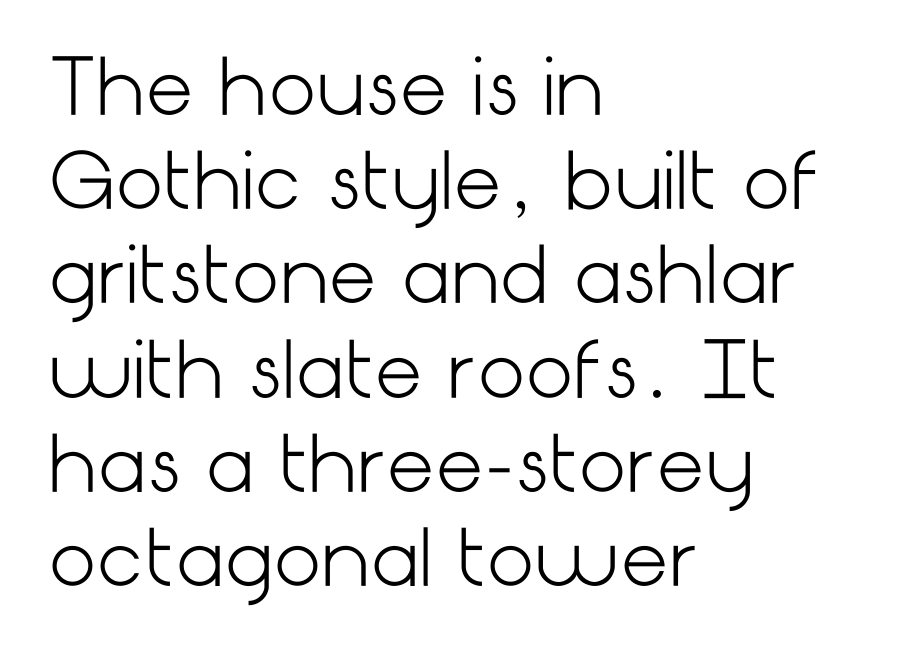
The image shows 76 px light sans-serif type, upright; set left-aligned, line spacing 1.24x, normal letter spacing, not underlined; low stroke contrast and a medium x-height.
